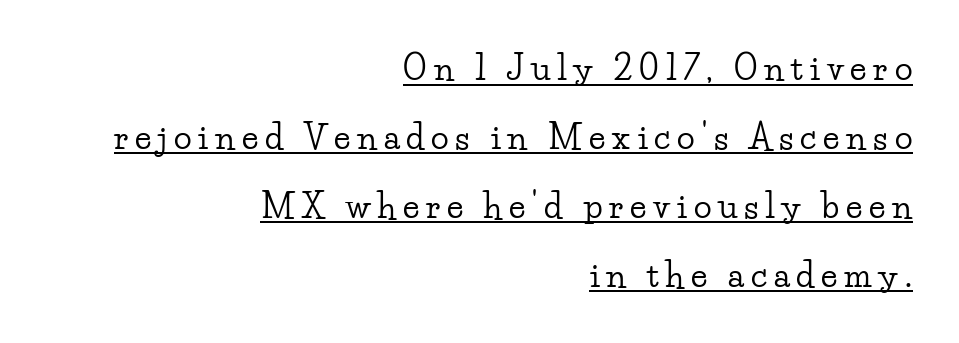
The image shows 33 px wide serif type, upright; set right-aligned, loose line spacing (2.09x), unusually wide letter spacing (+0.21 em), underlined; low stroke contrast and a small x-height.
